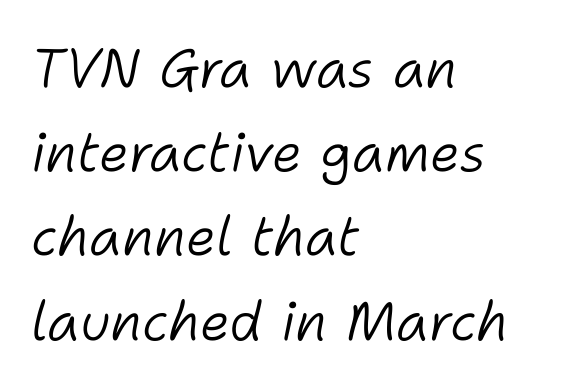
If you drew a line through each stem, it would be angled. The passage is arranged the way most books set body copy — flush left. Honestly, the letter spacing is just normal — you wouldn't notice it. Looks like regular typesetting: each glyph gets only the width it needs. The weight tops out at a normal text grade.
